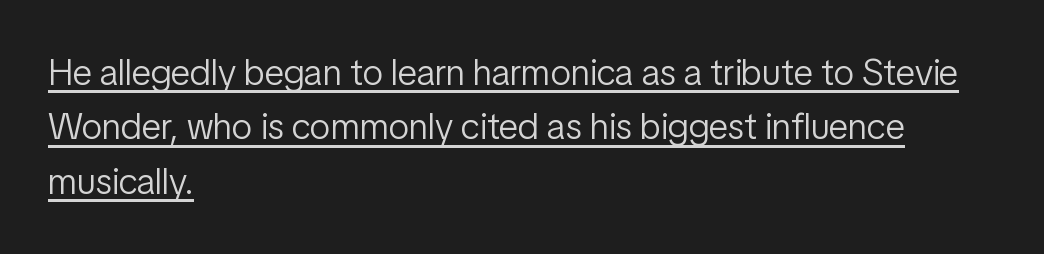
The gaps between neighbouring characters are ordinary and unremarkable. Rows of type keep a routine distance in the vertical direction. The letters advance in unequal steps, a hallmark of proportional type. The face looks like a standard text weight, possibly lighter. The text was rendered using a sans face with plain stroke endings. Rendered with straight, roman letterforms.
